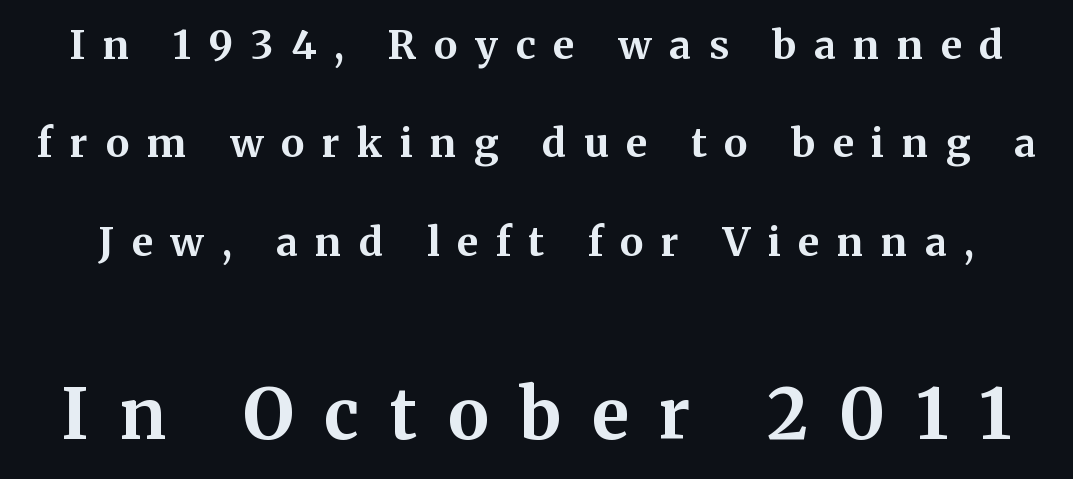
The text was rendered using a seriffed face with decorative stroke endings. The composition opens small and finishes big. Vertical strokes here are truly vertical. Each glyph is drawn with heavy, bold strokes. You could not count columns in this text — the font is proportionally spaced. The face used here is rendered with a markedly widened letterfit.
